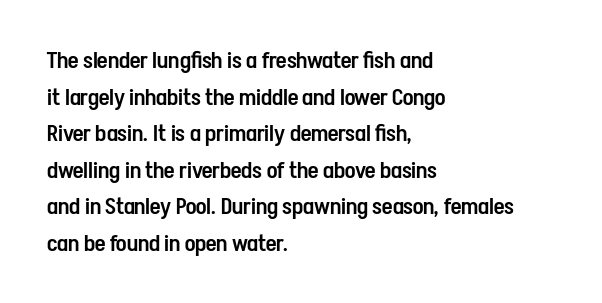
The type is set solid horizontally, with unmodified tracking. Visually the block forms a straight wall on the left and a jagged coastline on the right. Does the lettering tilt? It doesn't — this is upright. Baseline-to-baseline distance is the conventional proportion of letter height. Anything drawn beneath the words? Only blank space.
